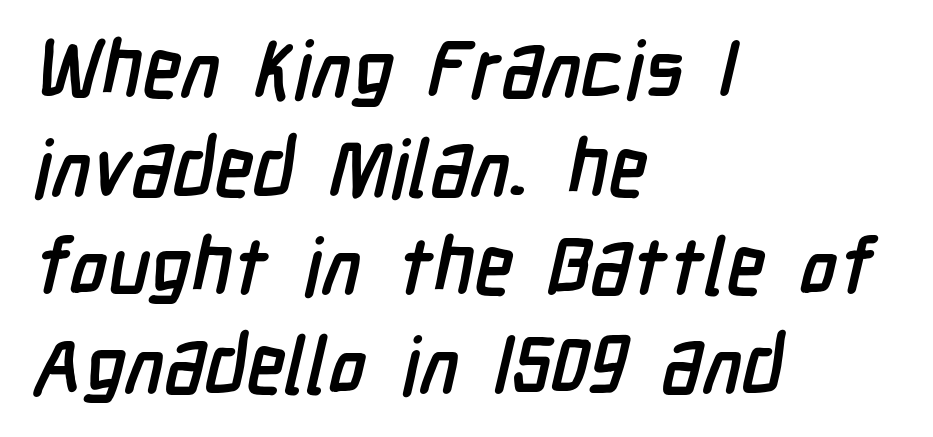
The image shows 79 px semibold, condensed sans-serif type; set left-aligned, normal line spacing (1.25x), normal letter spacing, not underlined; low stroke contrast and a medium x-height.
